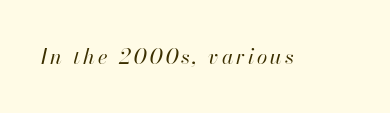
Q: Is the text bold? A: No.
Q: Is the text italic (slanted)? A: Yes, it leans right by about 13 degrees.
Q: Is the text underlined? A: No.
